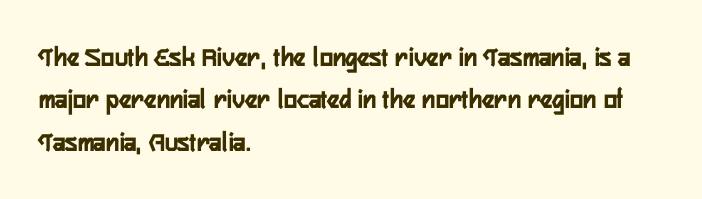
{"serif": "no", "italic": "no", "width": "condensed", "stroke_contrast": "low", "x_height": "medium", "monospaced": "no", "underline": "no", "align": "left", "line_spacing": "normal", "line_spacing_ratio": 1.51, "letter_spacing": "normal", "letter_spacing_em": 0.0, "glyph_px": 28}
